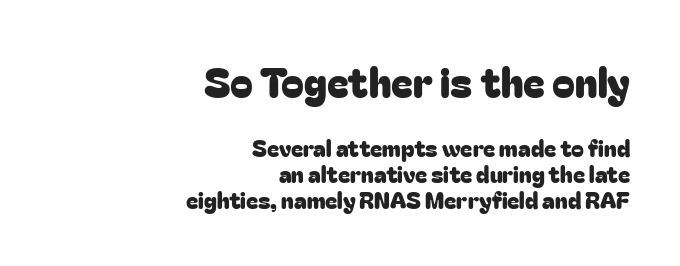
Horizontal alignment here is rightward, an uncommon choice for prose. This is sans-serif lettering, the kind often seen on screens and signage. Quick note: not italic, upright. The initial chunk of copy outweighs the following chunk in type size. Do the characters align in a grid? No, the font is proportional. The letters sit at their default tracking, neither squeezed nor spread.
